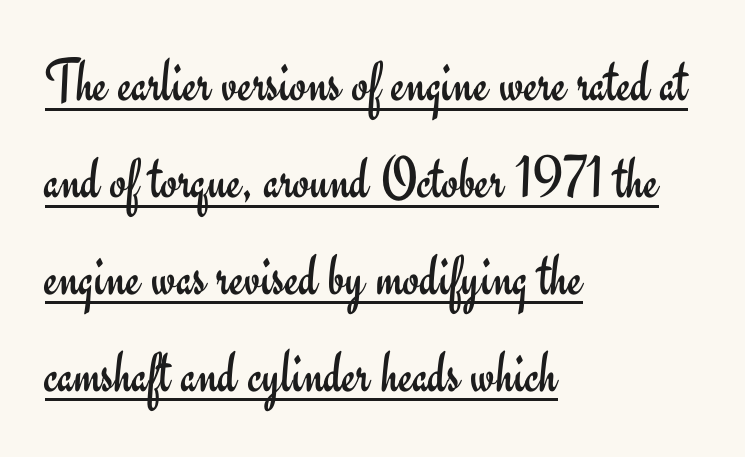
The image shows 61 px regular-weight sans-serif type; set left-aligned, normal line spacing (1.59x), normal letter spacing, underlined; low stroke contrast and a small x-height.
